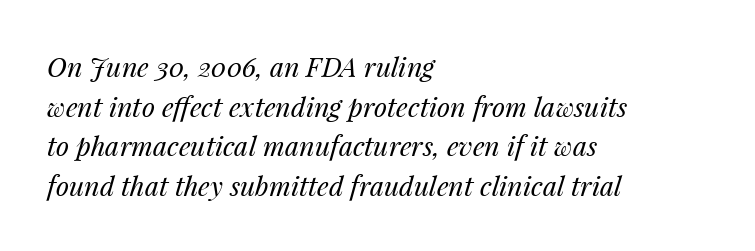
{"italic": "yes", "lean": "right", "slant_degrees": 14, "bold": "no", "underline": "no", "align": "left", "line_spacing": "normal", "line_spacing_ratio": 1.47, "letter_spacing": "normal", "letter_spacing_em": 0.0, "glyph_px": 27}
